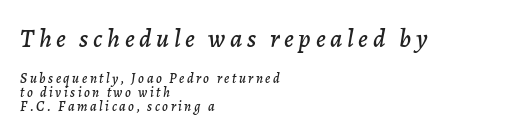
The image shows 26 px text type, italic (leaning right); set left-aligned, tight line spacing (1.03x), not underlined; the first (top) block is 1.86x larger.
